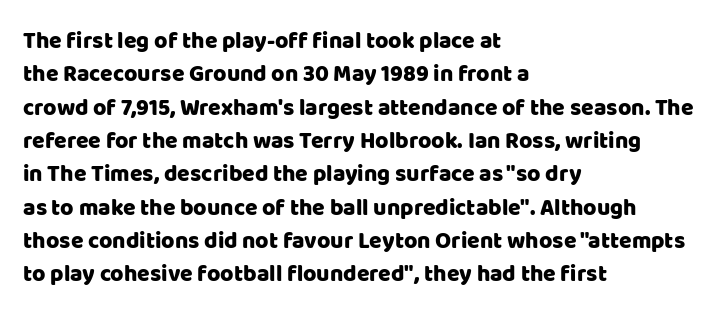
The rendering uses a moderate line-height, typical for paragraphs. These lines were composed using upright roman letters. The gaps between neighbouring characters are ordinary and unremarkable. Has an underline been added? It has not. Line starts are locked; line ends wander.
